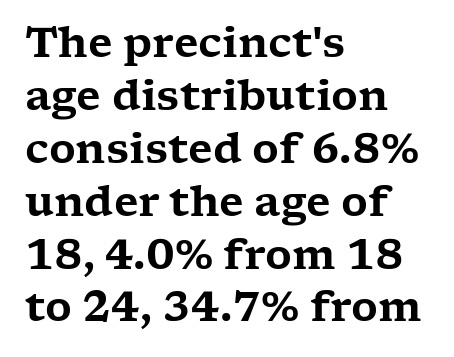
The image shows 41 px wide serif type, upright; set left-aligned, normal line spacing (1.29x), normal letter spacing, not underlined; low stroke contrast and a medium x-height.
